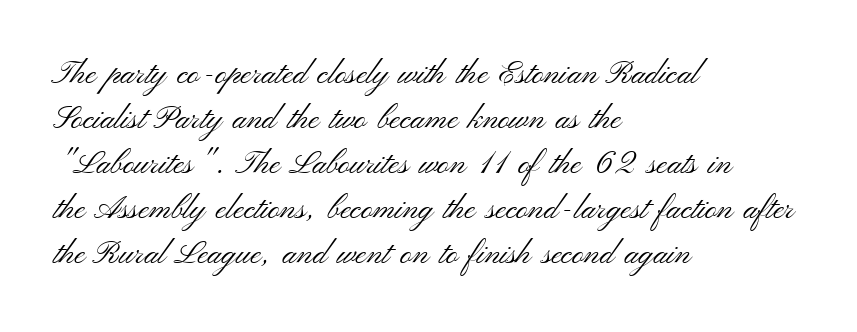
The space beneath each line is pristine and unruled. All the whitespace from short lines collects on the right. This sample keeps an unexceptional amount of space between lines. The letters carry no serifs — their stems end cleanly without finishing strokes. Think standard paragraph weight, or any step lighter than that.
